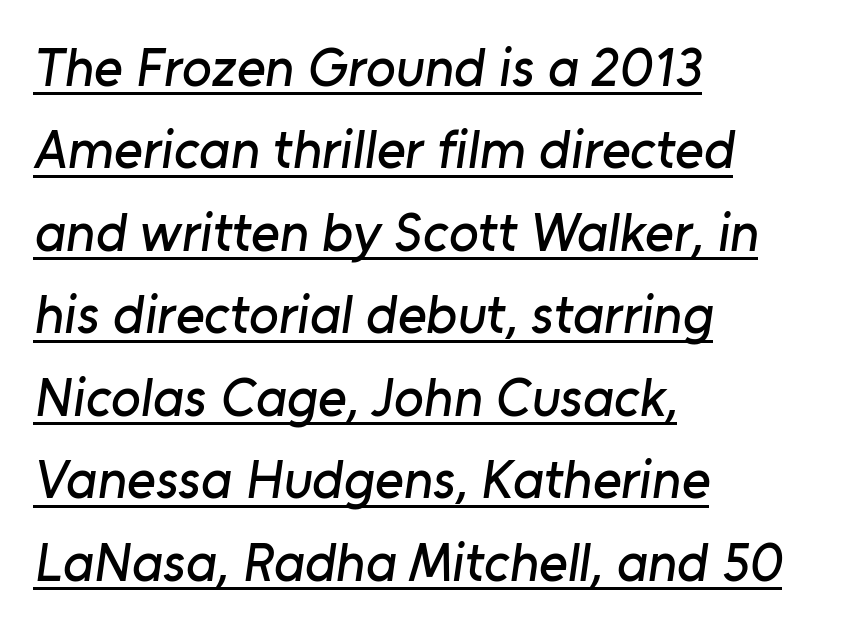
{"serif": "no", "width": "normal", "stroke_contrast": "low", "x_height": "medium", "monospaced": "no", "underline": "yes", "align": "left", "line_spacing": "normal", "line_spacing_ratio": 1.5, "letter_spacing": "normal", "letter_spacing_em": 0.0, "glyph_px": 55}
